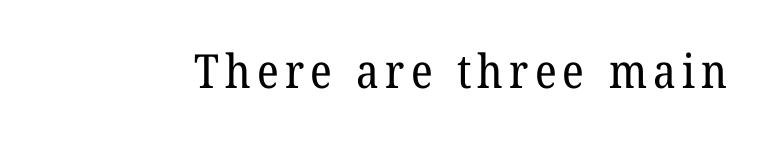
The image shows 47 px regular-weight serif type; set not underlined; low stroke contrast and a medium x-height.
